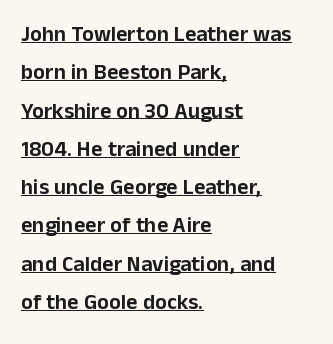
The image shows 22 px text type, upright; set left-aligned, line spacing 1.74x, normal letter spacing, underlined.
